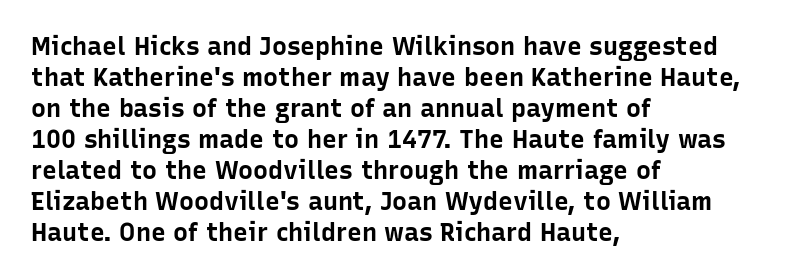
You'd pick this weight for a headline — it's a proper bold. Upright lettering throughout. Nothing unusual about the tracking: characters are spaced as the font intends. Check the space under the baseline: it is left empty.
